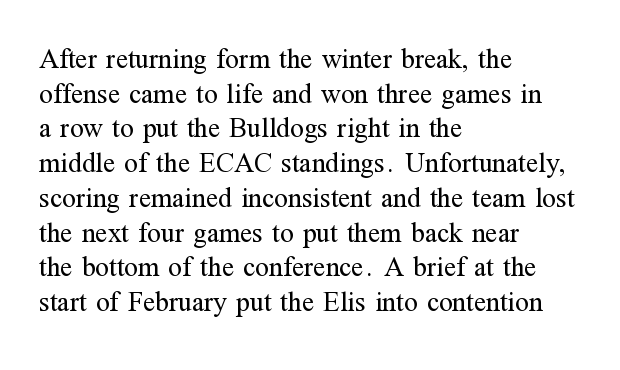
The image shows 28 px regular-weight serif type, upright; set left-aligned, line spacing 1.24x, normal letter spacing, not underlined; medium stroke contrast and a medium x-height.
